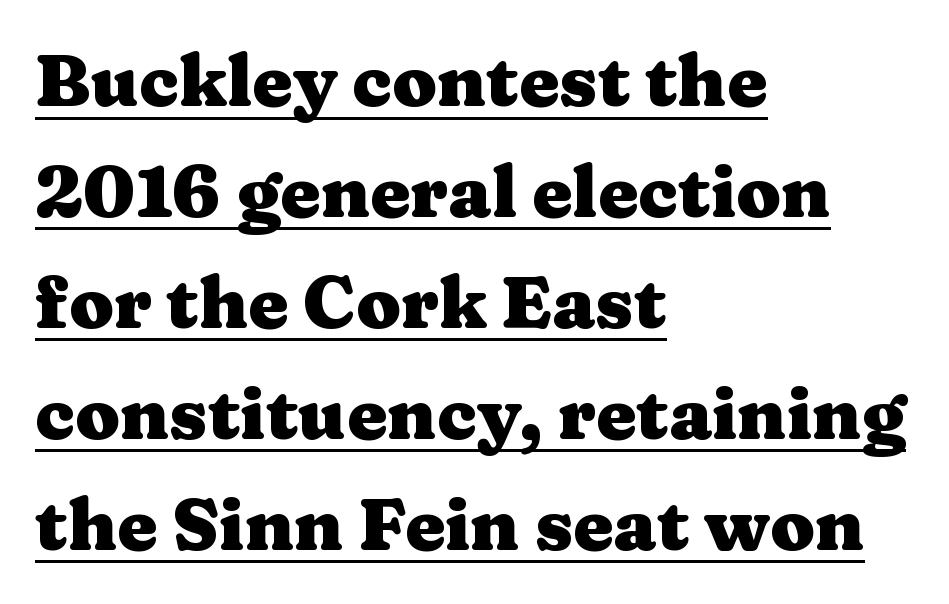
The image shows 72 px heavy, wide serif type, upright; set left-aligned, normal line spacing (1.54x), normal letter spacing, underlined; medium stroke contrast and a medium x-height.
